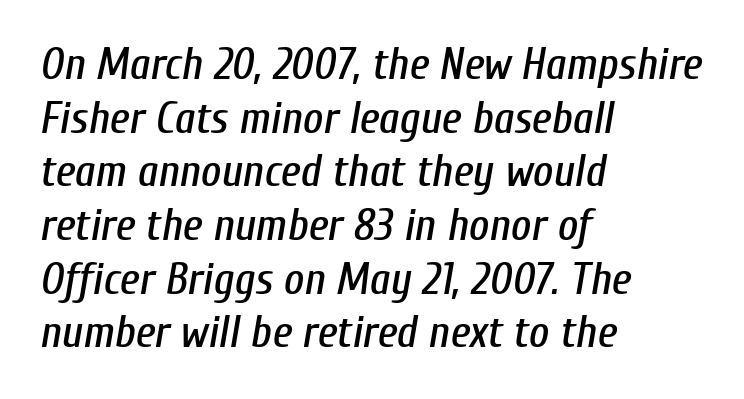
Q: Is the text italic (slanted)? A: Yes, it leans right by about 10 degrees.
Q: Is the text underlined? A: No.
Q: How is the paragraph aligned? A: Left-aligned.
Q: Is the spacing between letters normal or unusually wide? A: Normal.
Q: Width (condensed, normal, or wide)? A: Condensed.
Q: Stroke contrast? A: Low.
Q: x-height? A: Medium.
Q: Monospaced? A: No.
